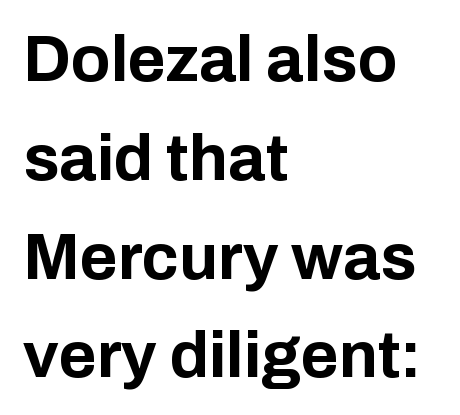
{"serif": "no", "italic": "no", "bold": "yes", "weight": "bold", "width": "normal", "stroke_contrast": "low", "x_height": "medium", "monospaced": "no", "underline": "no", "align": "left", "line_spacing": "normal", "line_spacing_ratio": 1.52, "letter_spacing": "normal", "letter_spacing_em": 0.0, "glyph_px": 65}
